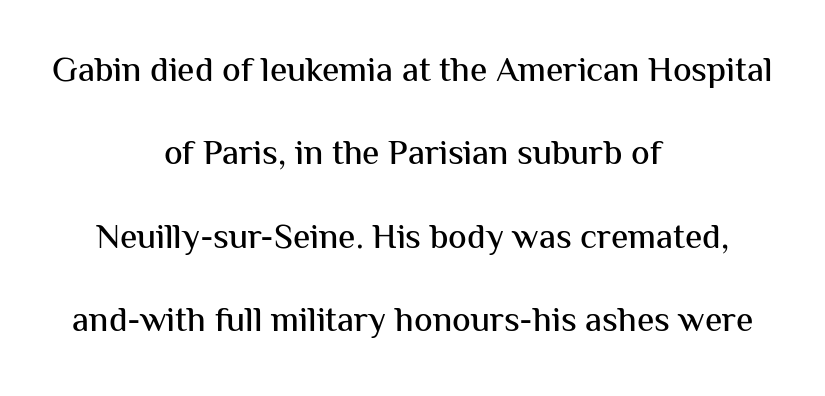
The image shows 35 px sans-serif type, upright; set centered, loose line spacing (2.38x), normal letter spacing, not underlined; medium stroke contrast and a medium x-height.
